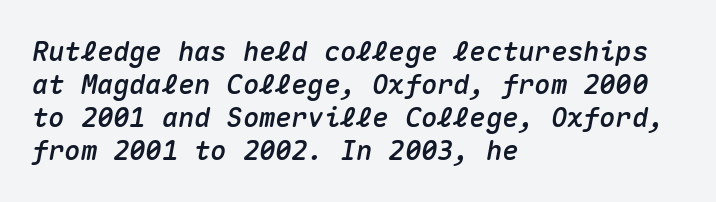
Q: Is the text italic (slanted)? A: Yes, it leans right by about 10 degrees.
Q: Is the text underlined? A: No.
Q: How is the paragraph aligned? A: Left-aligned.
Q: Is the spacing between letters normal or unusually wide? A: Normal.
